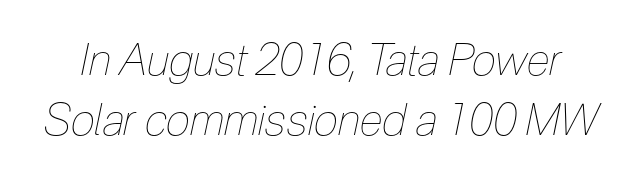
Q: Is the text bold? A: No.
Q: Is the text italic (slanted)? A: Yes, it leans right by about 12 degrees.
Q: Is the text underlined? A: No.
Q: Is the spacing between letters normal or unusually wide? A: Normal.
Q: Is the spacing between lines tight, normal or loose? A: Normal.
Q: Width (condensed, normal, or wide)? A: Condensed.
Q: Stroke contrast? A: Low.
Q: x-height? A: Medium.
Q: Monospaced? A: No.
